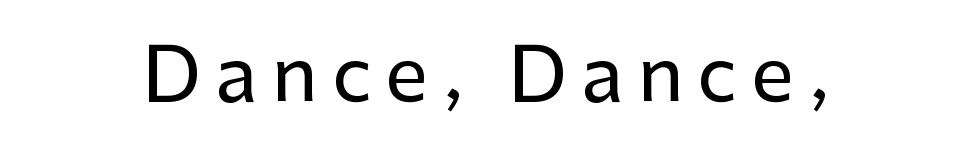
A roman cut, with each character standing at attention. In terms of letterform style, serifs are entirely absent. The lines are quadded center. No word sits above an underline.
